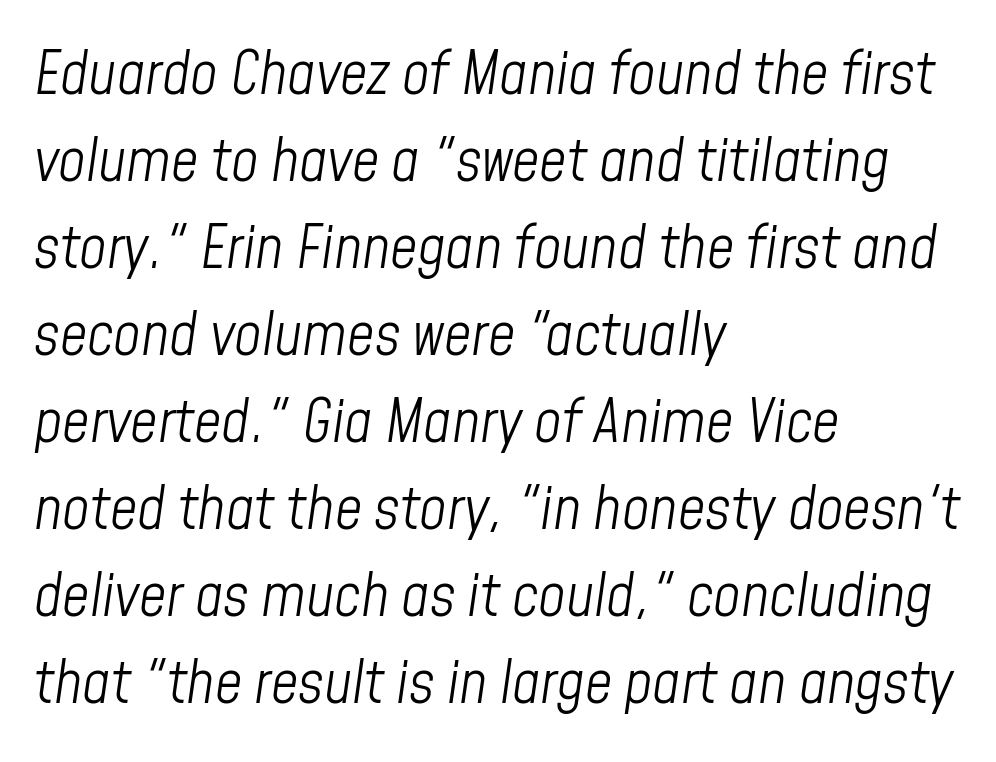
The image shows 60 px light, condensed type, italic (leaning right); set left-aligned, normal line spacing (1.45x), normal letter spacing, not underlined; low stroke contrast and a medium x-height.
